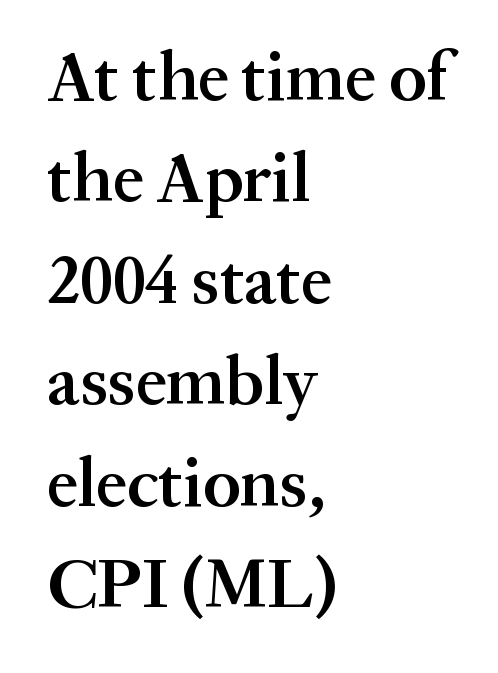
Q: Is the text bold? A: Semi-bold.
Q: Is the text italic (slanted)? A: No, it is upright.
Q: Is the typeface a serif or a sans-serif typeface? A: Serif.
Q: Is the text underlined? A: No.
Q: How is the paragraph aligned? A: Left-aligned.
Q: Is the spacing between letters normal or unusually wide? A: Normal.
Q: Is the spacing between lines tight, normal or loose? A: Normal.
Q: Width (condensed, normal, or wide)? A: Normal.
Q: Stroke contrast? A: Medium.
Q: x-height? A: Medium.
Q: Monospaced? A: No.
